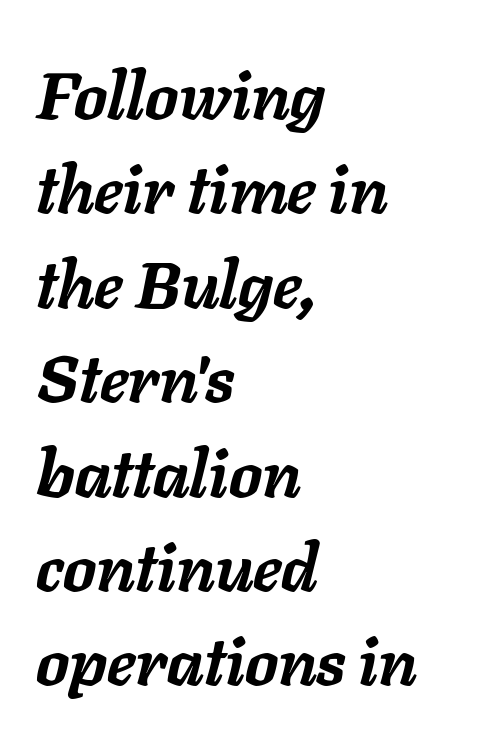
Q: Is the text bold? A: Yes.
Q: Is the text italic (slanted)? A: Yes, it leans right by about 11 degrees.
Q: Is the text underlined? A: No.
Q: How is the paragraph aligned? A: Left-aligned.
Q: Is the spacing between letters normal or unusually wide? A: Normal.
Q: Is the spacing between lines tight, normal or loose? A: Normal.
Q: Width (condensed, normal, or wide)? A: Normal.
Q: Stroke contrast? A: Low.
Q: x-height? A: Medium.
Q: Monospaced? A: No.
